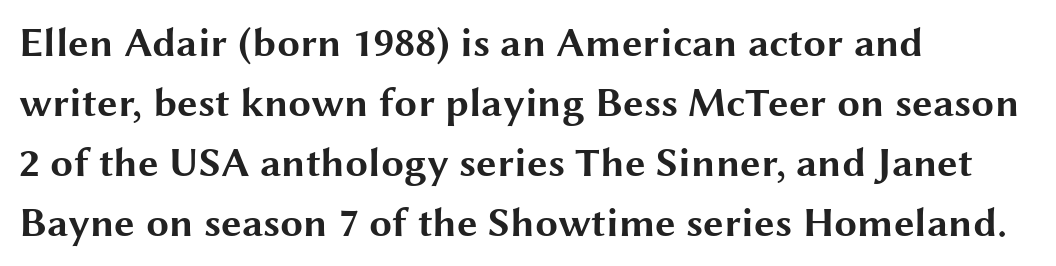
The image shows 41 px bold, wide sans-serif type, upright; set left-aligned, normal line spacing (1.46x), normal letter spacing, not underlined; medium stroke contrast and a medium x-height.
